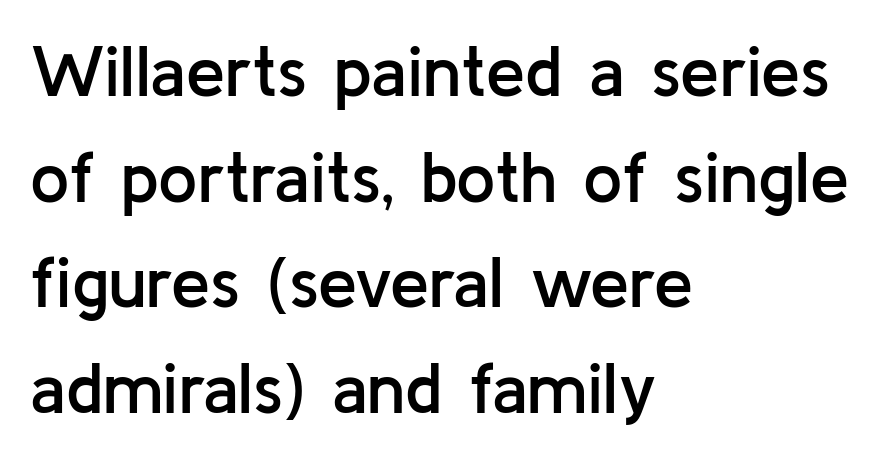
Q: Is the text bold? A: Semi-bold.
Q: Is the text italic (slanted)? A: No, it is upright.
Q: Is the typeface a serif or a sans-serif typeface? A: Sans-serif.
Q: Is the text underlined? A: No.
Q: How is the paragraph aligned? A: Left-aligned.
Q: Is the spacing between letters normal or unusually wide? A: Normal.
Q: Is the spacing between lines tight, normal or loose? A: Normal.
Q: Width (condensed, normal, or wide)? A: Normal.
Q: Stroke contrast? A: Low.
Q: x-height? A: Medium.
Q: Monospaced? A: No.
